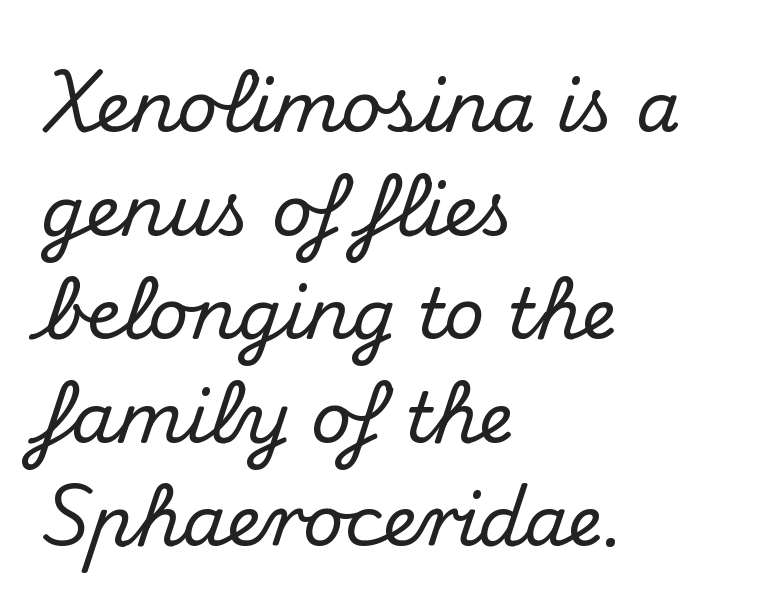
Q: Is the text italic (slanted)? A: Yes.
Q: Is the typeface a serif or a sans-serif typeface? A: Serif.
Q: Is the text underlined? A: No.
Q: How is the paragraph aligned? A: Left-aligned.
Q: Is the spacing between letters normal or unusually wide? A: Normal.
Q: Is the spacing between lines tight, normal or loose? A: Normal.
Q: Width (condensed, normal, or wide)? A: Normal.
Q: Stroke contrast? A: Medium.
Q: x-height? A: Small.
Q: Monospaced? A: No.
